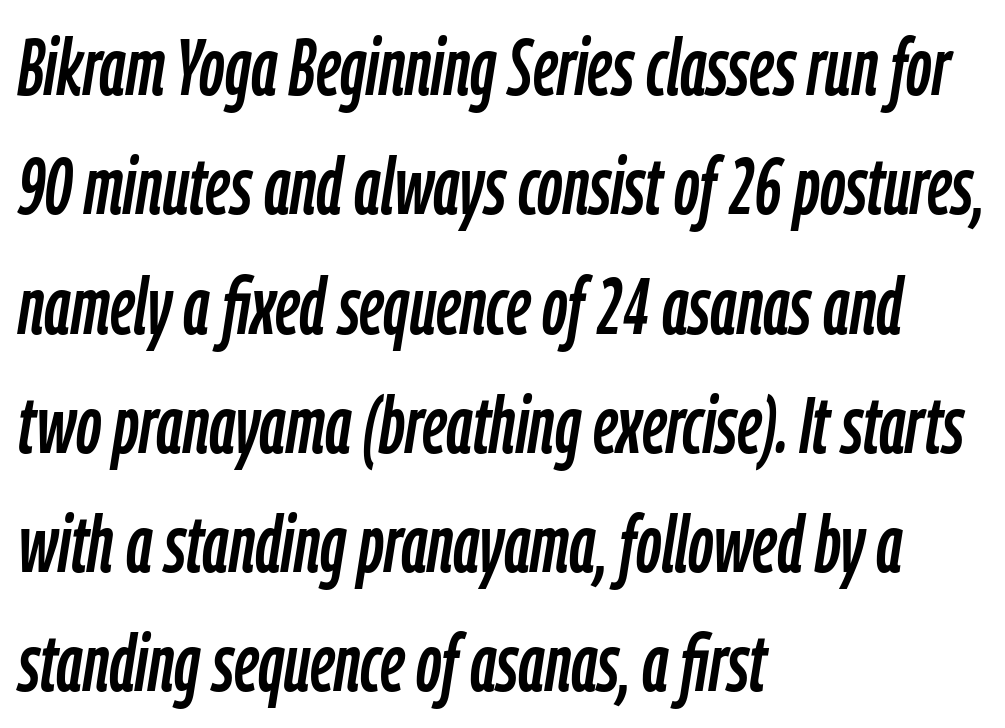
A typesetter would call this proportional, since set widths differ per character. All the whitespace from short lines collects on the right. There is no visible air inserted between adjacent glyphs. When letters slant like this, we call the style italic.
